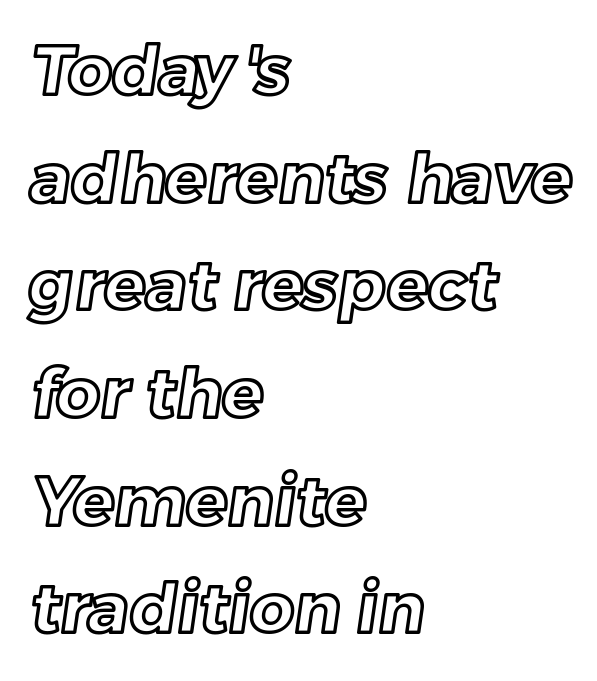
Q: Is the text underlined? A: No.
Q: How is the paragraph aligned? A: Left-aligned.
Q: Is the spacing between letters normal or unusually wide? A: Normal.
Q: Is the spacing between lines tight, normal or loose? A: Normal.
Q: Width (condensed, normal, or wide)? A: Normal.
Q: x-height? A: Medium.
Q: Monospaced? A: No.
